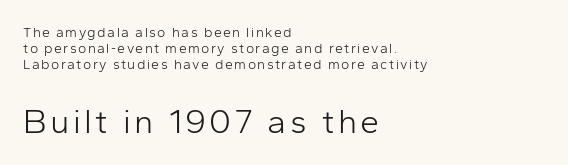
Q: Is the text bold? A: No.
Q: Is the text italic (slanted)? A: No, it is upright.
Q: Is the typeface a serif or a sans-serif typeface? A: Sans-serif.
Q: Is the text underlined? A: No.
Q: How is the paragraph aligned? A: Left-aligned.
Q: Which block of text is set in a larger size, the first (top) or the second (bottom)? A: The second (bottom) one.
Q: Width (condensed, normal, or wide)? A: Normal.
Q: Stroke contrast? A: Low.
Q: x-height? A: Medium.
Q: Monospaced? A: No.
